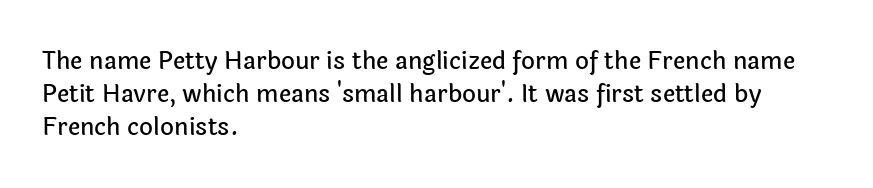
{"italic": "no", "underline": "no", "align": "left", "line_spacing": "normal", "line_spacing_ratio": 1.37, "letter_spacing": "normal", "letter_spacing_em": 0.0, "glyph_px": 24}
